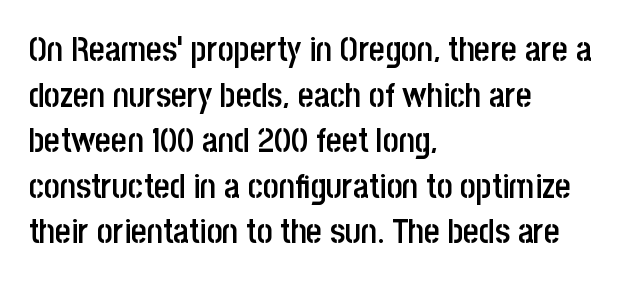
Typographically, this falls in the sans-serif category. Designer's note — italics off, roman on. Notice how descenders clear the ascenders below comfortably — that's standard leading. This is the in-between weight designers call semibold or demi.
